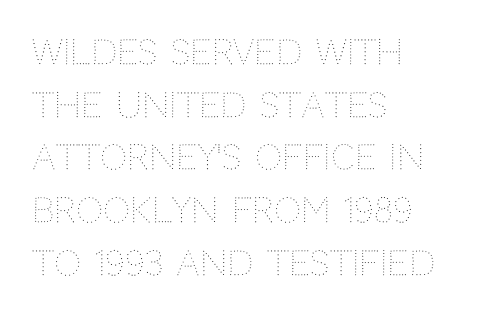
{"italic": "no", "bold": "no", "weight": "thin", "width": "normal", "stroke_contrast": "medium", "x_height": "large", "monospaced": "no", "underline": "no", "align": "left", "line_spacing": "normal", "line_spacing_ratio": 1.55, "letter_spacing": "normal", "letter_spacing_em": 0.0, "glyph_px": 34}
